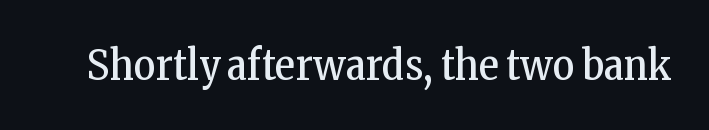
The image shows 42 px regular-weight, condensed serif type, upright; set normal letter spacing, not underlined; low stroke contrast and a medium x-height.
